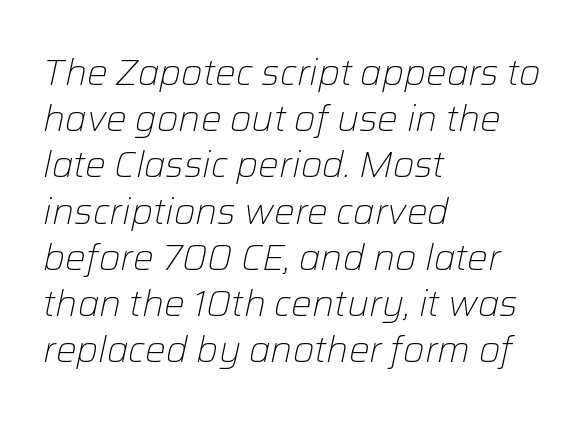
The image shows 37 px light type, italic (leaning right); set left-aligned, normal line spacing (1.25x), normal letter spacing, not underlined; low stroke contrast and a medium x-height.
